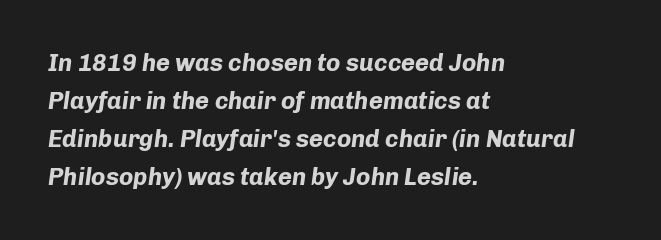
{"italic": "yes", "lean": "right", "slant_degrees": 8, "bold": "yes", "underline": "no", "align": "left", "line_spacing": "normal", "line_spacing_ratio": 1.59, "letter_spacing": "normal", "letter_spacing_em": 0.0, "glyph_px": 24}
